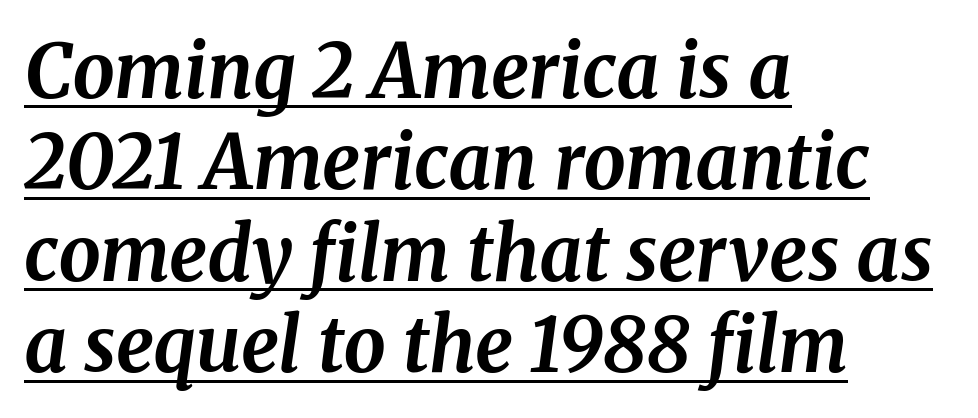
The image shows 75 px bold serif type, italic (leaning right); set left-aligned, line spacing 1.22x, normal letter spacing, underlined; medium stroke contrast and a medium x-height.
